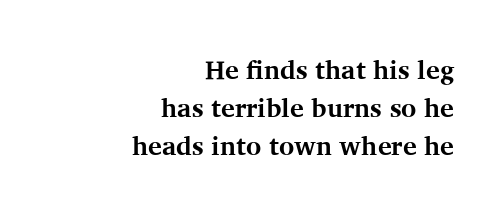
{"italic": "no", "bold": "yes", "underline": "no", "align": "right", "line_spacing": "normal", "line_spacing_ratio": 1.47, "letter_spacing": "normal", "letter_spacing_em": 0.0, "glyph_px": 26}
